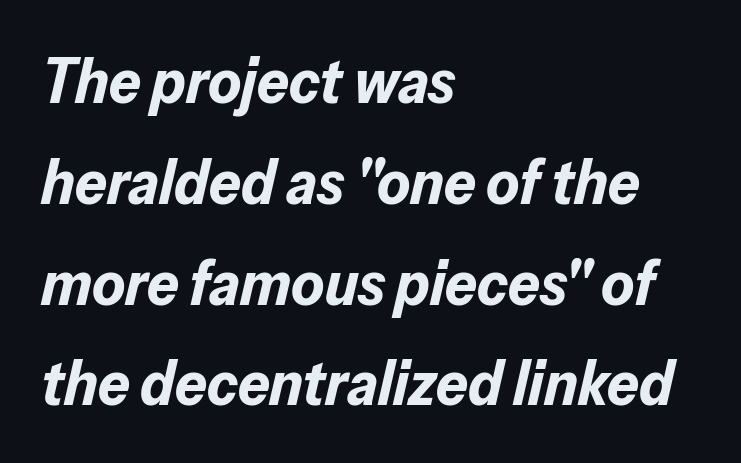
The passage shown is typed in a proportional face where columns would drift. Its strokes are broad and dark, the hallmark of bold type. Slanted lettering throughout. What's the leading like? Ordinary, nothing unusual. The passage is arranged the way most books set body copy — flush left.
